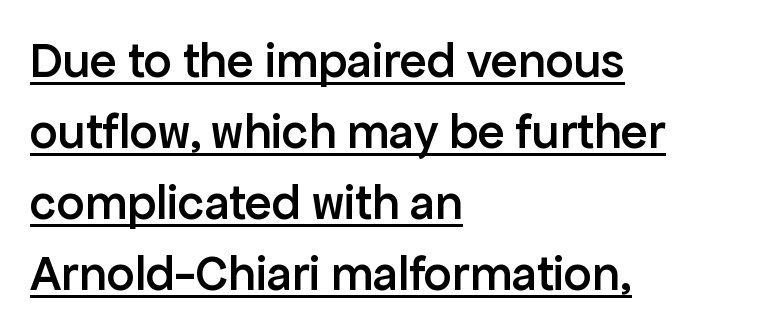
{"serif": "no", "italic": "no", "bold": "semi", "weight": "semibold", "width": "normal", "stroke_contrast": "low", "x_height": "medium", "monospaced": "no", "underline": "yes", "align": "left", "line_spacing": "normal", "line_spacing_ratio": 1.42, "letter_spacing": "normal", "letter_spacing_em": 0.0, "glyph_px": 50}
